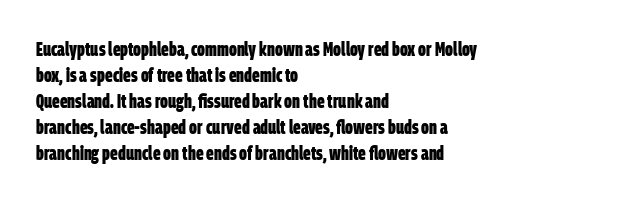
Set as a true bold cut, around the 700 mark. The line-height multiplier appears to be the usual default. Underline: absent. Leftover space on each line is placed entirely after the last word.
